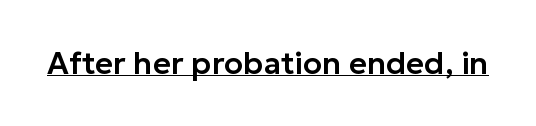
Notice how the stems are strictly vertical — no italics here. Check where the strokes stop: nothing finishes them off — pure sans. Looks like regular typesetting: each glyph gets only the width it needs. The horizontal fit of the characters is conventional and even. A baseline rule has been typeset under these characters.
